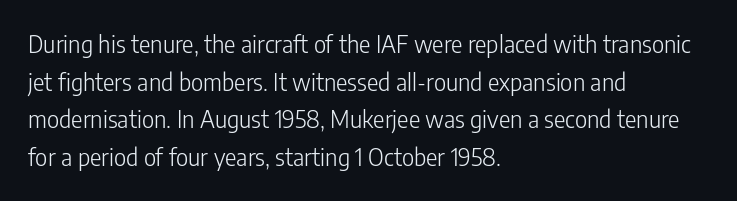
The setting favours the left margin, as ordinary paragraphs usually do. The face looks like a standard text weight, possibly lighter. Each row of text sits above clean, open space. Posture: straight, roman, zero tilt.
